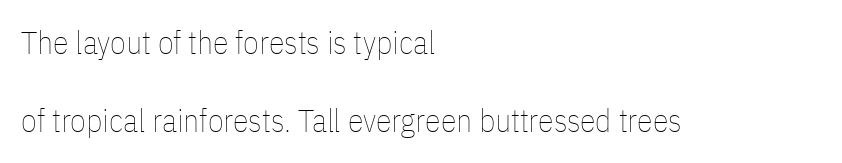
On a weight scale, this lands at 450 or below. The letters advance in unequal steps, a hallmark of proportional type. Italic: no, the glyphs are upright roman. Every row of glyphs begins at an identical x-position on the left.
